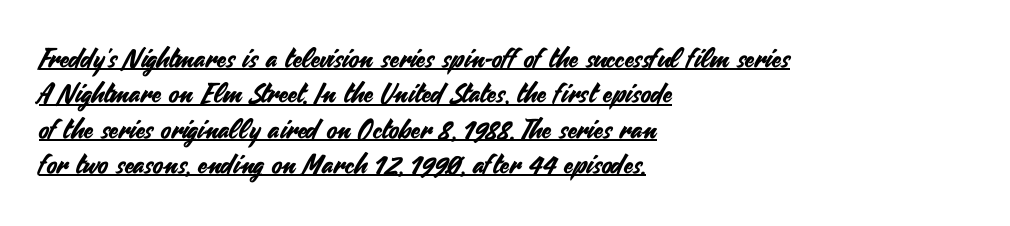
{"underline": "yes", "align": "left", "line_spacing": "normal", "line_spacing_ratio": 1.31, "letter_spacing": "normal", "letter_spacing_em": 0.0, "glyph_px": 27}
